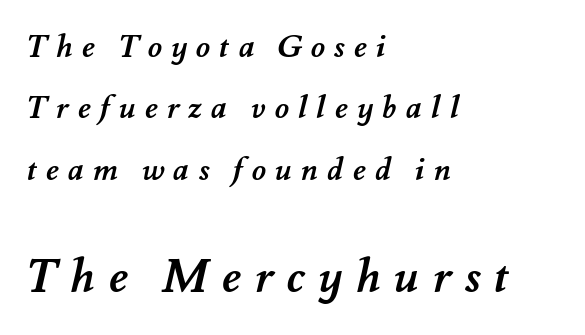
{"bold": "yes", "weight": "semibold", "width": "normal", "stroke_contrast": "medium", "x_height": "small", "monospaced": "no", "underline": "no", "align": "left", "line_spacing": "loose", "line_spacing_ratio": 1.98, "letter_spacing": "wide", "letter_spacing_em": 0.29, "larger_block": "second", "size_ratio": 1.48, "glyph_px": 46}
